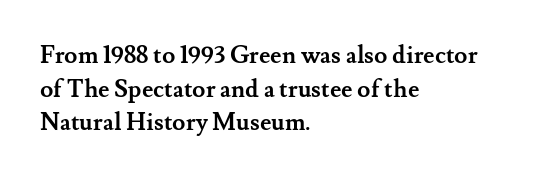
{"italic": "no", "bold": "yes", "underline": "no", "align": "left", "line_spacing": "normal", "line_spacing_ratio": 1.4, "letter_spacing": "normal", "letter_spacing_em": 0.0, "glyph_px": 24}
